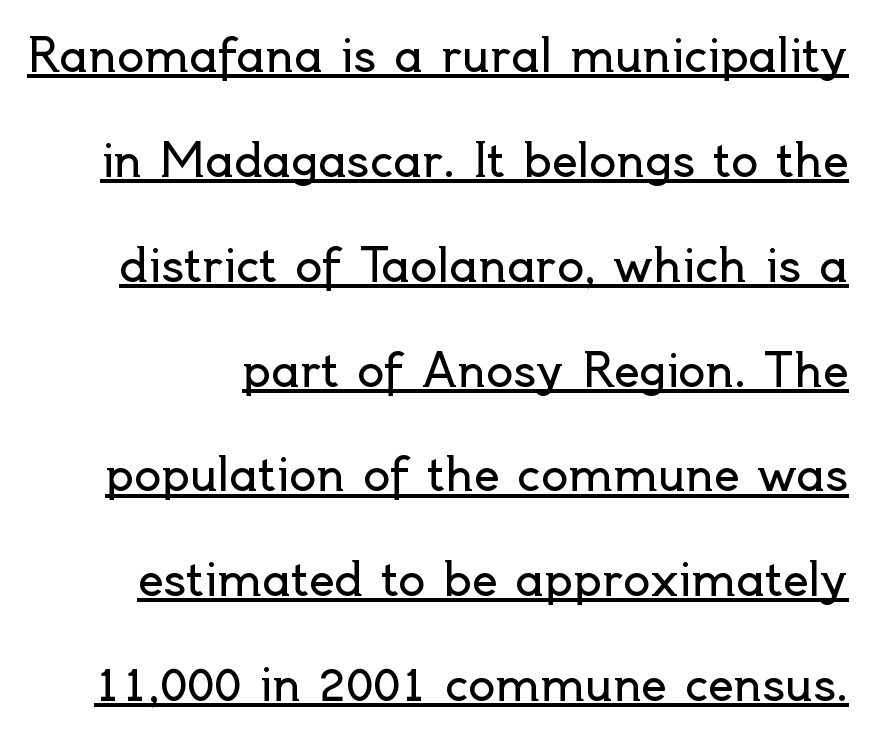
{"serif": "no", "italic": "no", "bold": "no", "weight": "regular", "width": "normal", "x_height": "small", "monospaced": "no", "underline": "yes", "line_spacing": "loose", "line_spacing_ratio": 2.33, "letter_spacing": "normal", "letter_spacing_em": 0.0, "glyph_px": 45}
